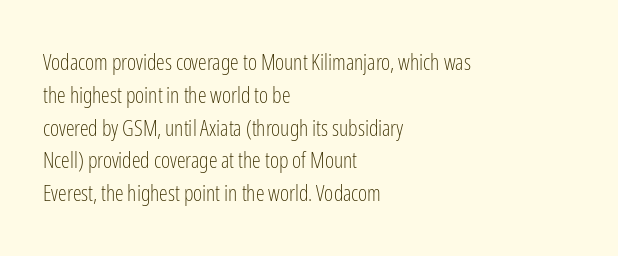
The image shows 22 px text type, upright; set left-aligned, normal line spacing (1.49x), normal letter spacing, not underlined.
